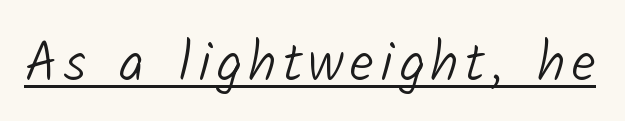
The passage shown is typed in a proportional face where columns would drift. Vertical stems look standard width or narrower in stroke. The text was rendered using a sans face with plain stroke endings. You can see a thin bar hugging the bottom of the glyphs.
